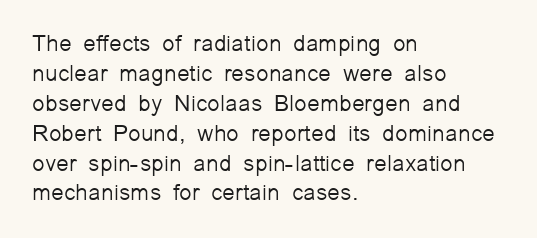
Q: Is the text bold? A: No.
Q: Is the text italic (slanted)? A: No, it is upright.
Q: Is the text underlined? A: No.
Q: How is the paragraph aligned? A: Left-aligned.
Q: Is the spacing between letters normal or unusually wide? A: Normal.
Q: Is the spacing between lines tight, normal or loose? A: Normal.
